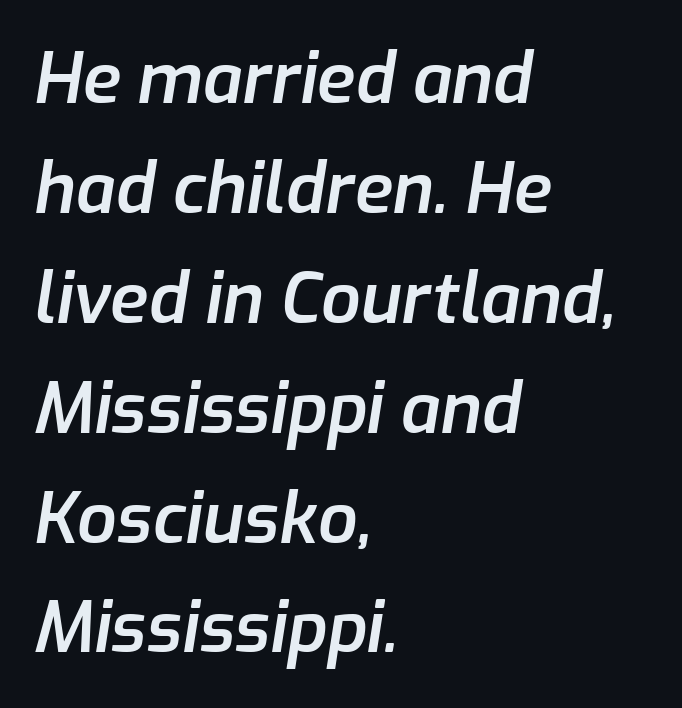
Q: Is the text bold? A: Semi-bold.
Q: Is the text italic (slanted)? A: Yes, it leans right by about 9 degrees.
Q: Is the text underlined? A: No.
Q: How is the paragraph aligned? A: Left-aligned.
Q: Is the spacing between letters normal or unusually wide? A: Normal.
Q: Is the spacing between lines tight, normal or loose? A: Normal.
Q: Width (condensed, normal, or wide)? A: Normal.
Q: Stroke contrast? A: Low.
Q: x-height? A: Medium.
Q: Monospaced? A: No.
